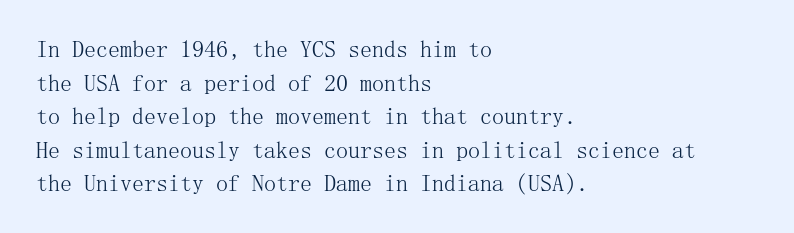
{"italic": "no", "bold": "no", "underline": "no", "align": "left", "line_spacing": "normal", "line_spacing_ratio": 1.4, "letter_spacing": "normal", "letter_spacing_em": 0.0, "glyph_px": 24}
